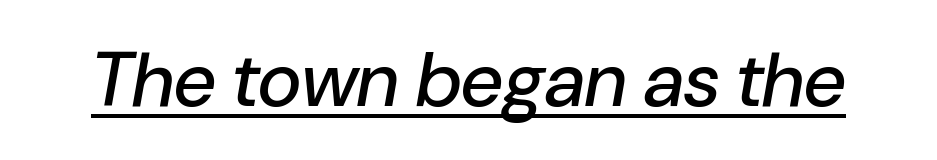
Q: Is the text italic (slanted)? A: Yes, it leans right by about 10 degrees.
Q: Is the text underlined? A: Yes.
Q: Is the spacing between letters normal or unusually wide? A: Normal.
Q: Width (condensed, normal, or wide)? A: Normal.
Q: Stroke contrast? A: Low.
Q: x-height? A: Medium.
Q: Monospaced? A: No.
